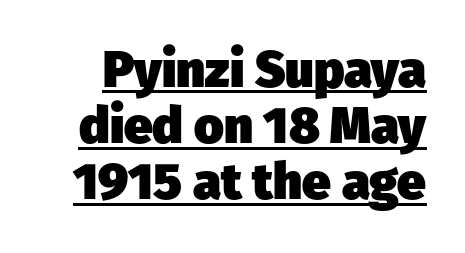
The image shows 51 px heavy sans-serif type; set tight line spacing (1.1x), normal letter spacing, underlined; low stroke contrast and a medium x-height.
